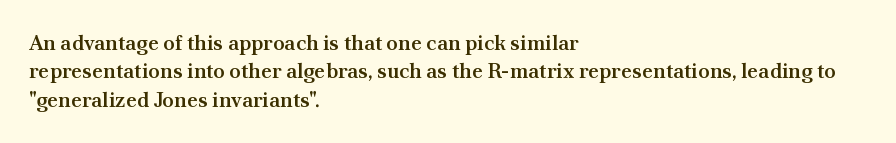
Q: Is the text bold? A: Semi-bold.
Q: Is the text italic (slanted)? A: No, it is upright.
Q: Is the text underlined? A: No.
Q: How is the paragraph aligned? A: Left-aligned.
Q: Is the spacing between letters normal or unusually wide? A: Normal.
Q: Is the spacing between lines tight, normal or loose? A: Normal.
